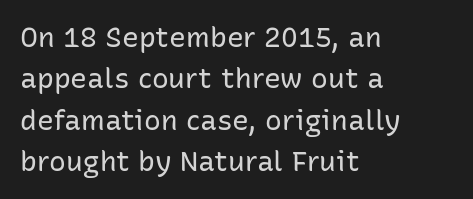
{"serif": "no", "italic": "no", "bold": "no", "weight": "regular", "width": "normal", "stroke_contrast": "low", "x_height": "medium", "monospaced": "no", "underline": "no", "align": "left", "line_spacing": "normal", "line_spacing_ratio": 1.48, "letter_spacing": "normal", "letter_spacing_em": 0.0, "glyph_px": 28}
